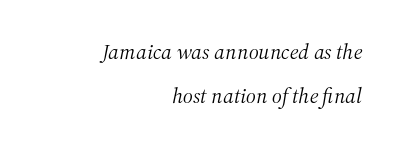
Letter spacing: default. The text block is weighted toward the right margin, trailing off unevenly leftward. These lines were composed using italics. Vertical stems look standard width or narrower in stroke.
